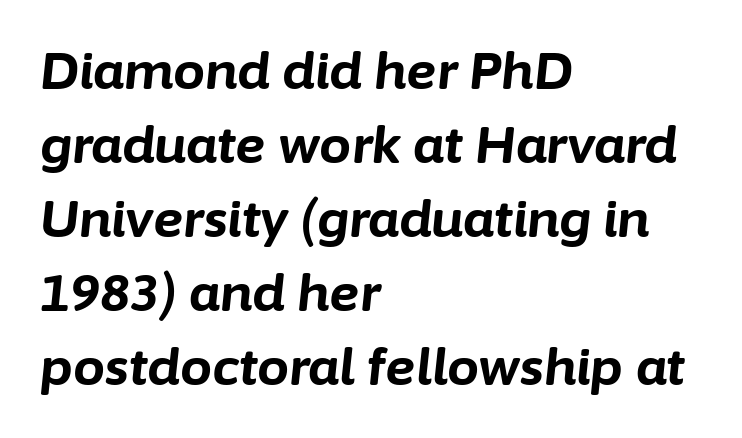
The image shows 51 px bold type, italic (leaning right); set left-aligned, normal line spacing (1.45x), normal letter spacing, not underlined; low stroke contrast and a medium x-height.
